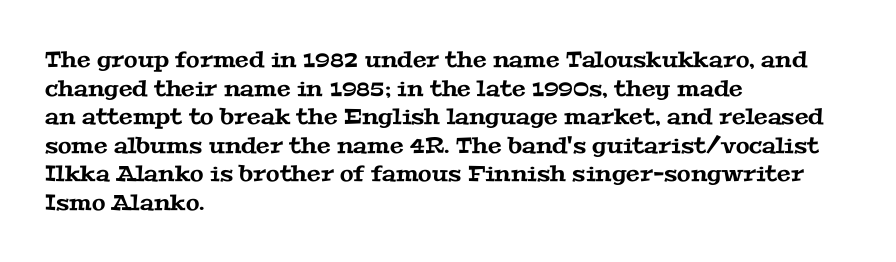
Just letters on the line, the space beneath them empty. This block has exactly the height ordinary leading produces. Letter spacing: default. These lines are set flush left with a ragged right edge.
